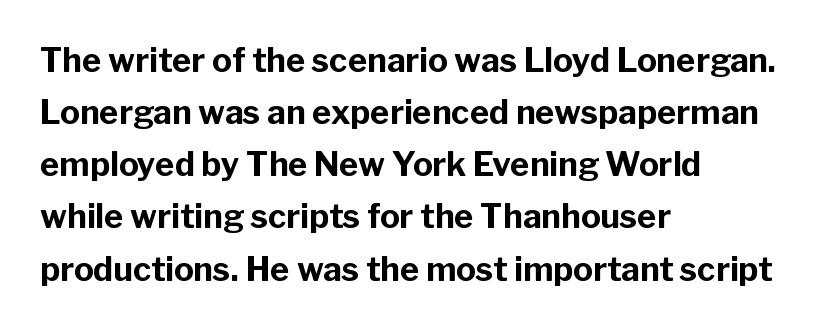
Q: Is the text bold? A: Yes.
Q: Is the text italic (slanted)? A: No, it is upright.
Q: Is the typeface a serif or a sans-serif typeface? A: Sans-serif.
Q: Is the text underlined? A: No.
Q: How is the paragraph aligned? A: Left-aligned.
Q: Is the spacing between letters normal or unusually wide? A: Normal.
Q: Is the spacing between lines tight, normal or loose? A: Normal.
Q: Width (condensed, normal, or wide)? A: Normal.
Q: Stroke contrast? A: Low.
Q: x-height? A: Medium.
Q: Monospaced? A: No.
